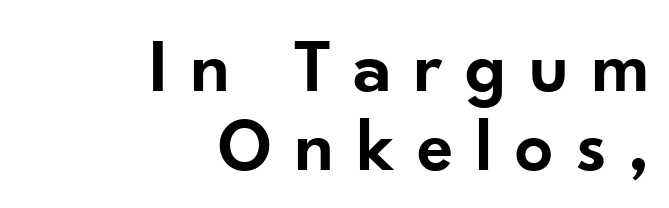
What kind of face is this? One without serifs — a sans. Spacing verdict: proportional, widths tailored to each character. If you measured baseline to baseline, you'd find a short distance. The lettering stays uniformly vertical, giving the passage a roman look. A bit beefed up — I'd call it semibold rather than bold. Line endings align vertically; line beginnings do not.
